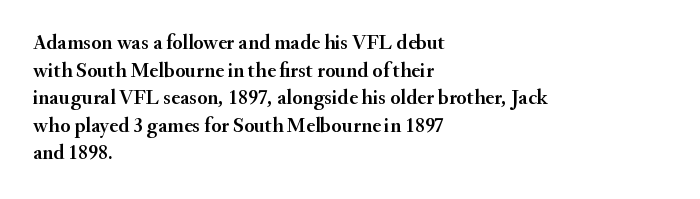
Line starts are locked; line ends wander. Leading matches the norm, producing a regular column. Characters remain perfectly vertical along every line. The area under the type is left untouched. Caption: standard tracking, unaltered.
